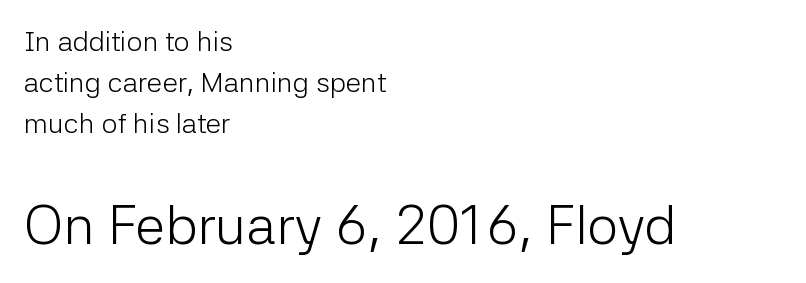
Q: Is the text bold? A: No.
Q: Is the text italic (slanted)? A: No, it is upright.
Q: Is the typeface a serif or a sans-serif typeface? A: Sans-serif.
Q: Is the text underlined? A: No.
Q: How is the paragraph aligned? A: Left-aligned.
Q: Is the spacing between letters normal or unusually wide? A: Normal.
Q: Is the spacing between lines tight, normal or loose? A: Normal.
Q: Which block of text is set in a larger size, the first (top) or the second (bottom)? A: The second (bottom) one.
Q: Width (condensed, normal, or wide)? A: Normal.
Q: Stroke contrast? A: Low.
Q: x-height? A: Medium.
Q: Monospaced? A: No.
